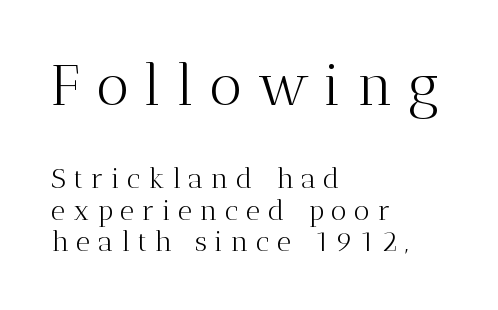
The image shows 57 px light serif type, upright; set left-aligned, tight line spacing (1.13x), unusually wide letter spacing (+0.27 em), not underlined; the first (top) block is 2.04x larger; medium stroke contrast and a medium x-height.
